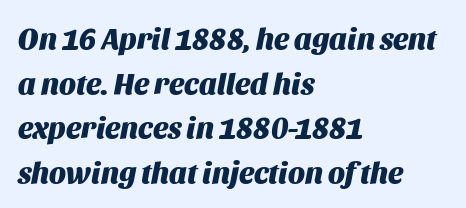
The image shows 30 px heavy type, italic (leaning right); set left-aligned, normal line spacing (1.49x), normal letter spacing, not underlined; medium stroke contrast and a large x-height.
